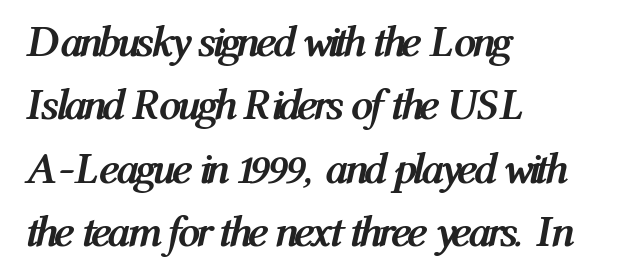
The image shows 44 px semibold, condensed type, italic (leaning right); set left-aligned, normal line spacing (1.44x), normal letter spacing, not underlined; medium stroke contrast and a medium x-height.
